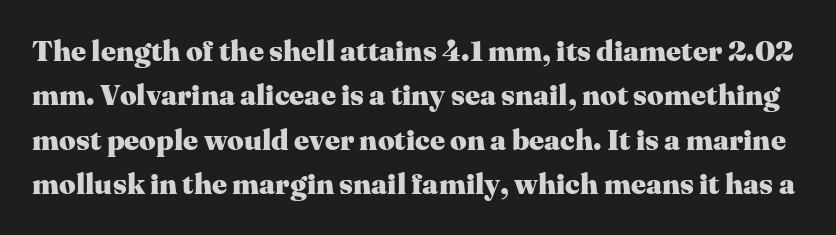
{"serif": "yes", "italic": "no", "bold": "yes", "weight": "heavy", "width": "normal", "stroke_contrast": "medium", "x_height": "medium", "monospaced": "no", "underline": "no", "line_spacing": "normal", "line_spacing_ratio": 1.53, "letter_spacing": "normal", "letter_spacing_em": 0.0, "glyph_px": 29}
